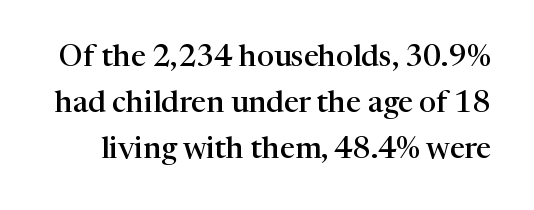
The type is set solid horizontally, with unmodified tracking. Line spacing here is normal. Nobody drew a line under any word here. Semibold letterforms, between regular and bold. This is serif lettering, the kind often seen in printed books. Every stem runs plumb, perpendicular to the baseline.
